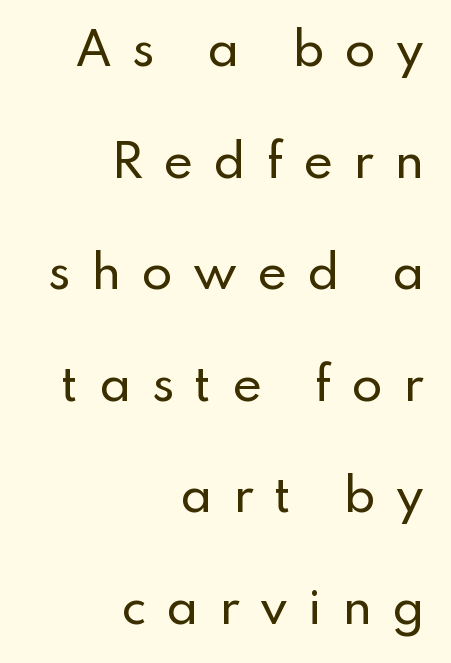
The image shows 45 px sans-serif type, upright; set right-aligned, loose line spacing (2.48x), unusually wide letter spacing (+0.45 em), not underlined; low stroke contrast and a small x-height.
